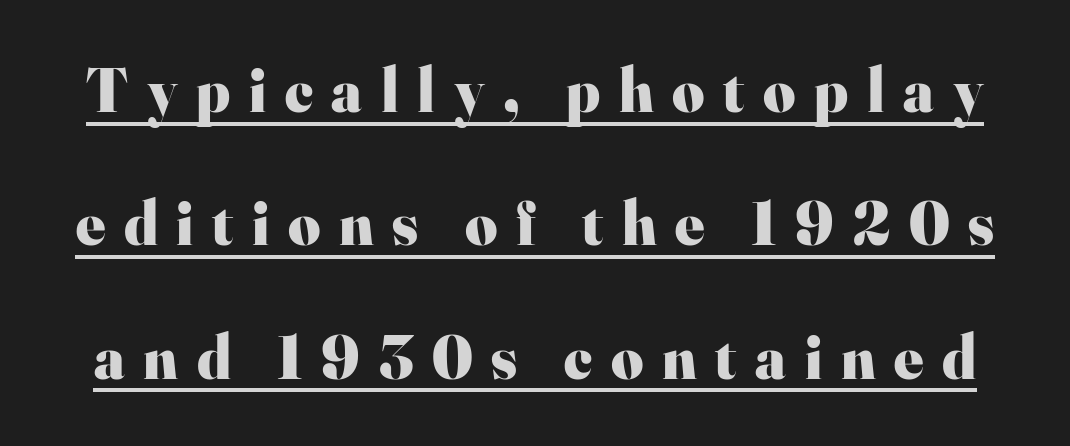
{"serif": "yes", "italic": "no", "bold": "yes", "weight": "heavy", "width": "normal", "stroke_contrast": "high", "x_height": "small", "monospaced": "no", "underline": "yes", "line_spacing": "loose", "line_spacing_ratio": 2.15, "letter_spacing": "wide", "letter_spacing_em": 0.3, "glyph_px": 62}
